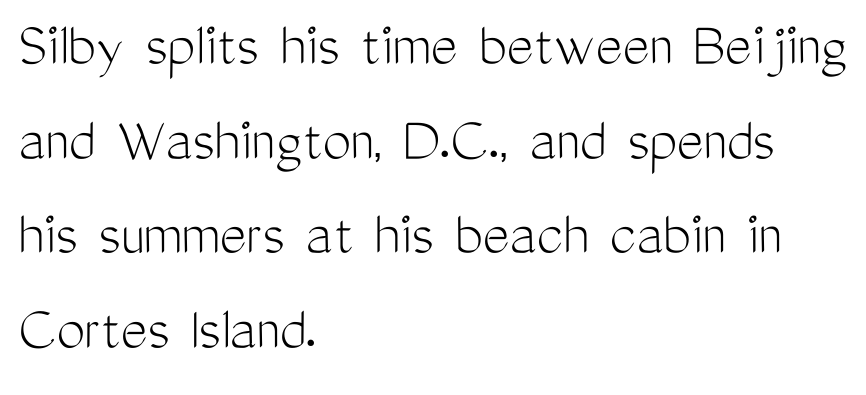
Q: Is the text bold? A: No.
Q: Is the text italic (slanted)? A: No, it is upright.
Q: Is the typeface a serif or a sans-serif typeface? A: Sans-serif.
Q: Is the text underlined? A: No.
Q: How is the paragraph aligned? A: Left-aligned.
Q: Is the spacing between letters normal or unusually wide? A: Normal.
Q: Is the spacing between lines tight, normal or loose? A: Normal.
Q: Width (condensed, normal, or wide)? A: Condensed.
Q: Stroke contrast? A: Medium.
Q: x-height? A: Medium.
Q: Monospaced? A: No.
